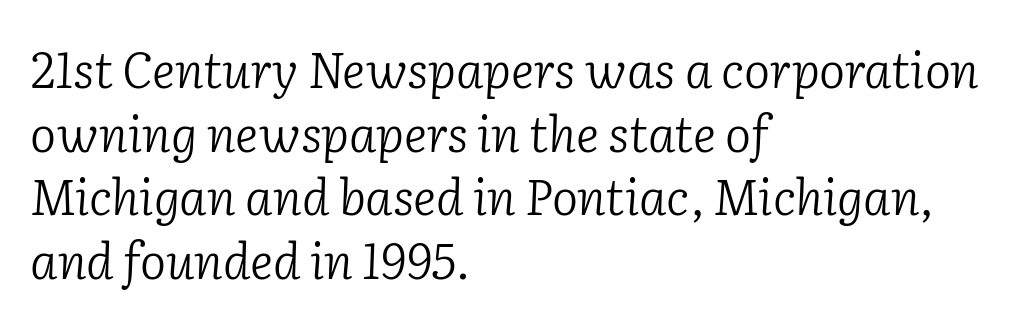
Q: Is the text bold? A: No.
Q: Is the text italic (slanted)? A: Yes, it leans right by about 2 degrees.
Q: Is the typeface a serif or a sans-serif typeface? A: Serif.
Q: Is the text underlined? A: No.
Q: How is the paragraph aligned? A: Left-aligned.
Q: Is the spacing between letters normal or unusually wide? A: Normal.
Q: Is the spacing between lines tight, normal or loose? A: Normal.
Q: Width (condensed, normal, or wide)? A: Normal.
Q: Stroke contrast? A: Low.
Q: x-height? A: Medium.
Q: Monospaced? A: No.
